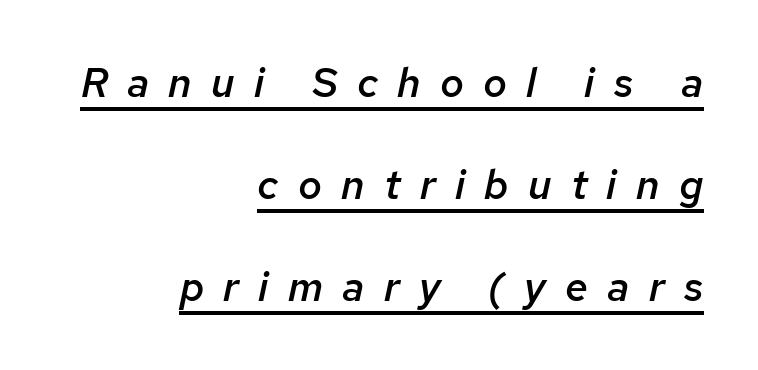
You can tell it's italic because the verticals aren't actually vertical. Words appear elongated and porous because spacing is wide. Casual observation: everything's shoved over to the right. Each line of the rendering has a horizontal stroke beneath the glyphs. Looks like regular typesetting: each glyph gets only the width it needs. A semibold gives these letters moderate extra thickness, short of bold.
